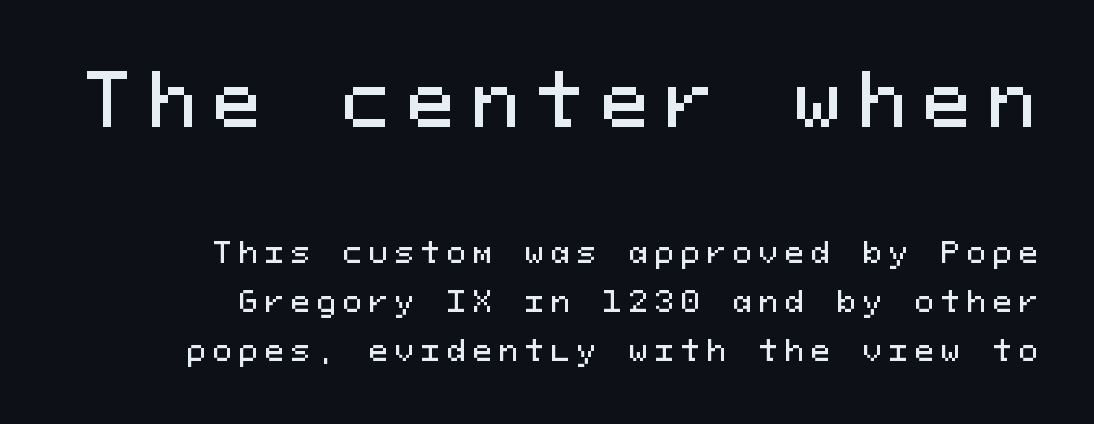
Q: Is the text italic (slanted)? A: No, it is upright.
Q: Is the typeface a serif or a sans-serif typeface? A: Sans-serif.
Q: Is the text underlined? A: No.
Q: How is the paragraph aligned? A: Right-aligned.
Q: Is the spacing between letters normal or unusually wide? A: Unusually wide.
Q: Is the spacing between lines tight, normal or loose? A: Normal.
Q: Which block of text is set in a larger size, the first (top) or the second (bottom)? A: The first (top) one.
Q: Width (condensed, normal, or wide)? A: Normal.
Q: Stroke contrast? A: Medium.
Q: x-height? A: Medium.
Q: Monospaced? A: Yes.
